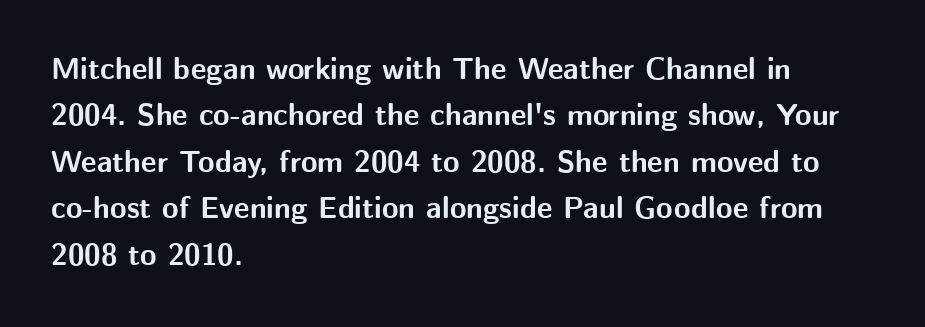
{"serif": "no", "italic": "no", "bold": "yes", "weight": "bold", "width": "normal", "stroke_contrast": "medium", "x_height": "medium", "monospaced": "no", "underline": "no", "align": "left", "line_spacing": "normal", "line_spacing_ratio": 1.55, "letter_spacing": "normal", "letter_spacing_em": 0.0, "glyph_px": 30}
